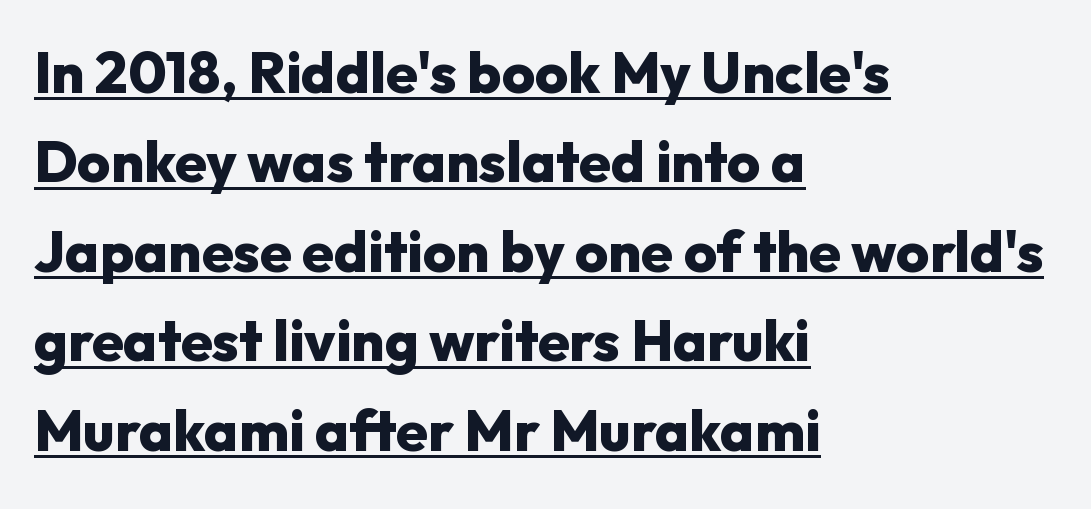
The image shows 57 px heavy sans-serif type, upright; set left-aligned, normal line spacing (1.57x), normal letter spacing, underlined; low stroke contrast and a medium x-height.
